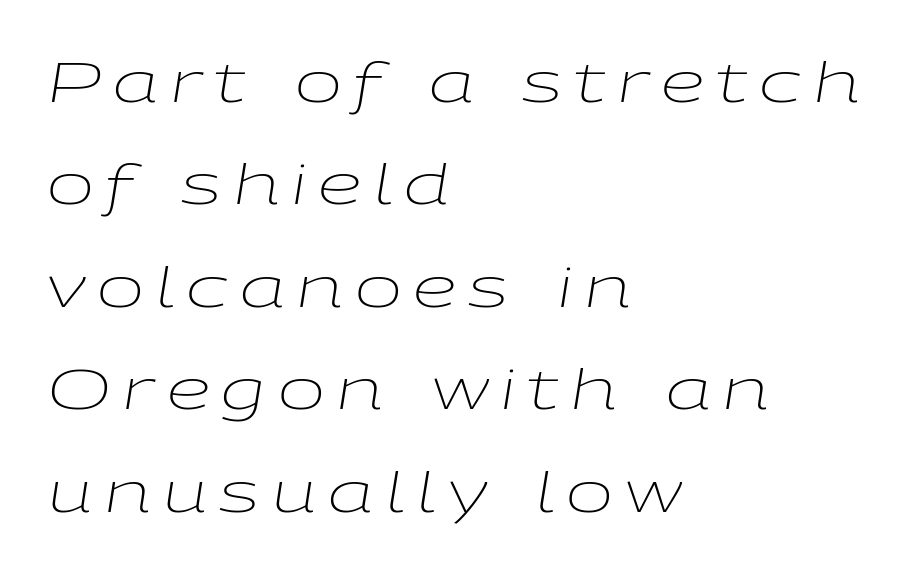
{"italic": "yes", "lean": "right", "slant_degrees": 9, "bold": "no", "weight": "light", "width": "wide", "stroke_contrast": "low", "x_height": "medium", "monospaced": "no", "underline": "no", "align": "left", "line_spacing_ratio": 1.83, "letter_spacing": "wide", "letter_spacing_em": 0.21, "glyph_px": 56}
